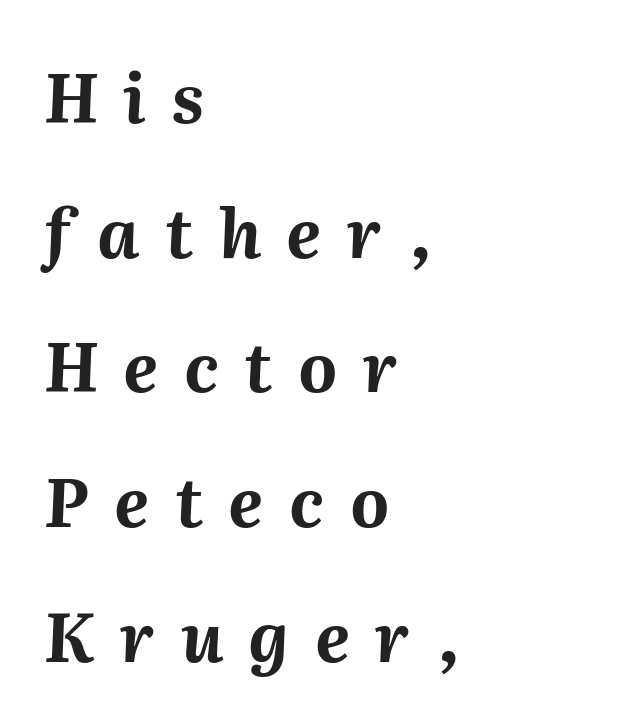
The axis of the letterforms is tilted away from vertical. Typographic density is high because the face is bold. Character widths vary here, with narrow letters taking less room than wide ones. This sample is left-justified, so line endings fall wherever the words run out.
